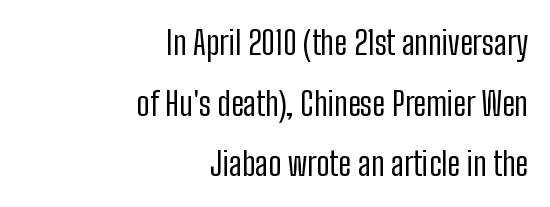
The image shows 33 px regular-weight, condensed sans-serif type, upright; set right-aligned, line spacing 1.84x, normal letter spacing, not underlined; low stroke contrast and a medium x-height.
